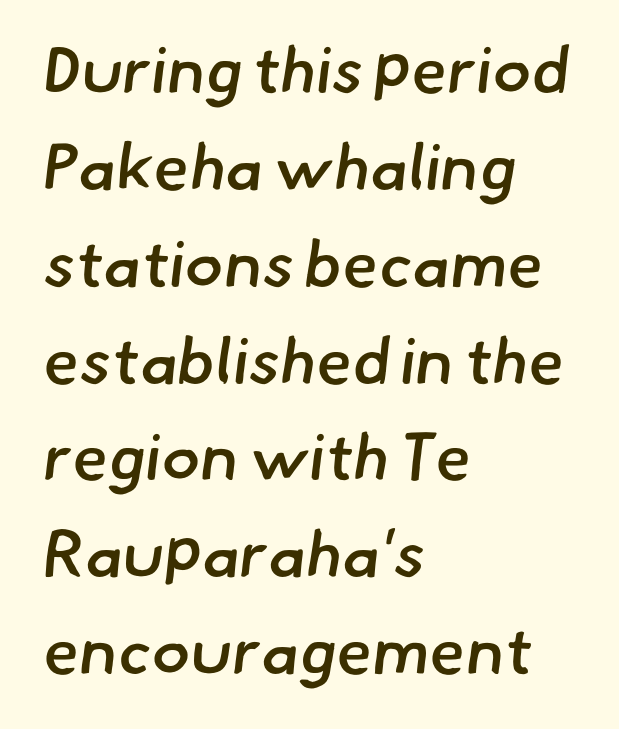
{"serif": "no", "bold": "semi", "weight": "semibold", "width": "normal", "stroke_contrast": "low", "x_height": "small", "monospaced": "no", "underline": "no", "align": "left", "line_spacing": "normal", "line_spacing_ratio": 1.49, "letter_spacing": "normal", "letter_spacing_em": 0.0, "glyph_px": 65}
